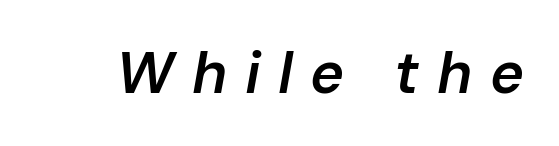
Q: Is the text bold? A: Semi-bold.
Q: Is the text italic (slanted)? A: Yes, it leans right by about 10 degrees.
Q: Is the text underlined? A: No.
Q: Is the spacing between letters normal or unusually wide? A: Unusually wide.
Q: Width (condensed, normal, or wide)? A: Normal.
Q: Stroke contrast? A: Low.
Q: x-height? A: Medium.
Q: Monospaced? A: No.
